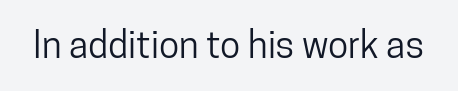
The letters sit at their default tracking, neither squeezed nor spread. The specimen reads as upright at a glance. Proportional: the letters do not fall into vertical columns. Each row of text sits above clean, open space.
